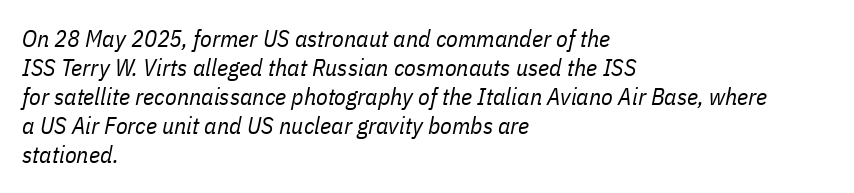
The image shows 24 px text type, italic (leaning right); set left-aligned, line spacing 1.21x, normal letter spacing, not underlined.
